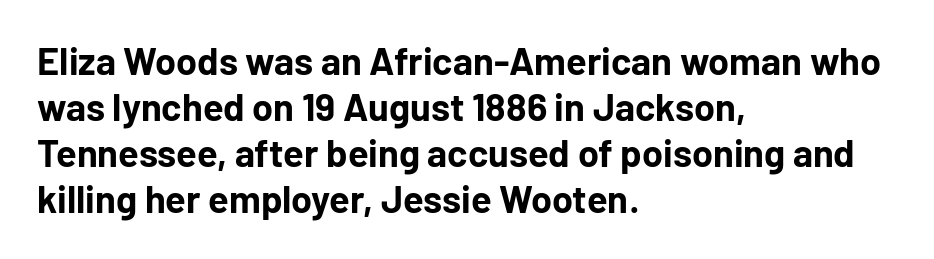
The image shows 38 px bold sans-serif type, upright; set left-aligned, line spacing 1.21x, normal letter spacing, not underlined; low stroke contrast and a medium x-height.
